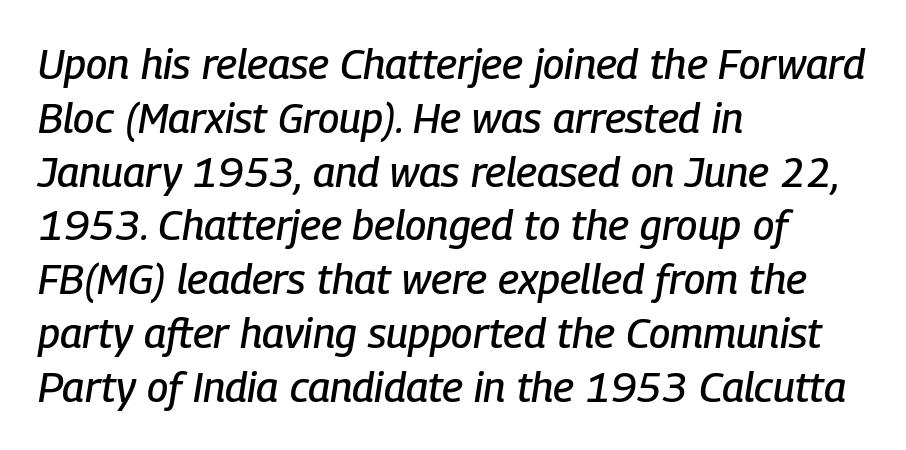
{"italic": "yes", "lean": "right", "slant_degrees": 9, "width": "condensed", "stroke_contrast": "low", "x_height": "medium", "monospaced": "no", "underline": "no", "align": "left", "line_spacing": "normal", "line_spacing_ratio": 1.28, "letter_spacing": "normal", "letter_spacing_em": 0.0, "glyph_px": 42}
